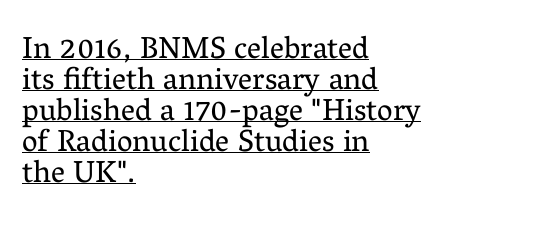
The image shows 31 px regular-weight serif type, upright; set left-aligned, tight line spacing (1.0x), normal letter spacing, underlined; medium stroke contrast and a medium x-height.
